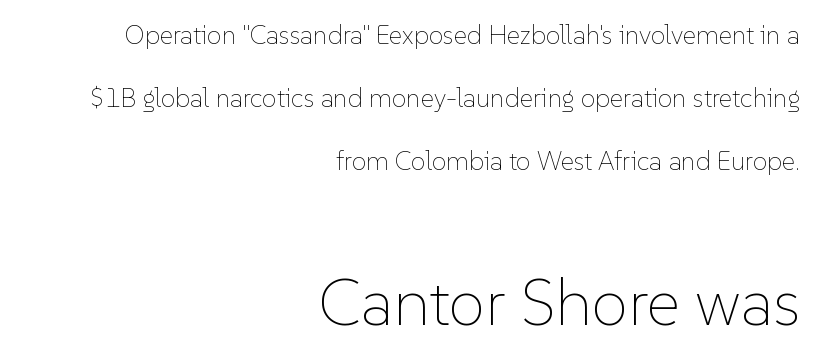
{"italic": "no", "bold": "no", "weight": "thin", "width": "normal", "stroke_contrast": "low", "x_height": "medium", "monospaced": "no", "underline": "no", "align": "right", "line_spacing": "loose", "line_spacing_ratio": 2.43, "letter_spacing": "normal", "letter_spacing_em": 0.0, "larger_block": "second", "size_ratio": 2.54, "glyph_px": 66}
